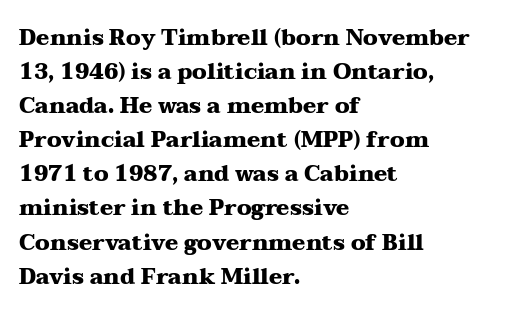
Q: Is the text bold? A: Yes.
Q: Is the text italic (slanted)? A: No, it is upright.
Q: Is the text underlined? A: No.
Q: How is the paragraph aligned? A: Left-aligned.
Q: Is the spacing between letters normal or unusually wide? A: Normal.
Q: Is the spacing between lines tight, normal or loose? A: Normal.
